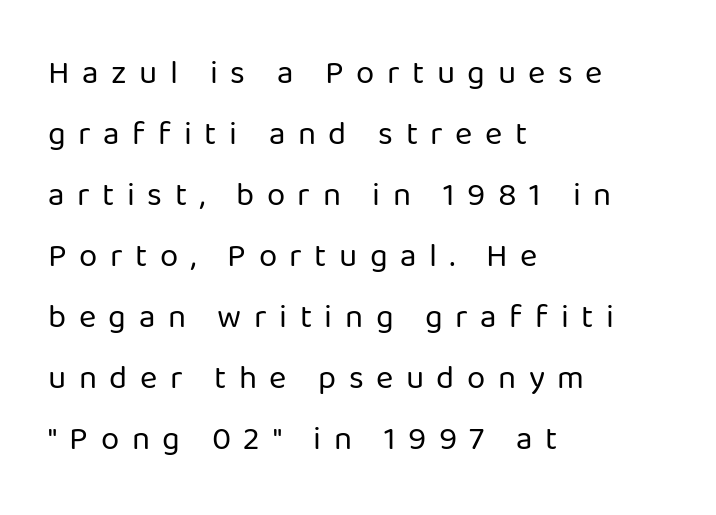
The image shows 33 px regular-weight sans-serif type, upright; set left-aligned, line spacing 1.85x, unusually wide letter spacing (+0.38 em), not underlined; low stroke contrast and a medium x-height.
